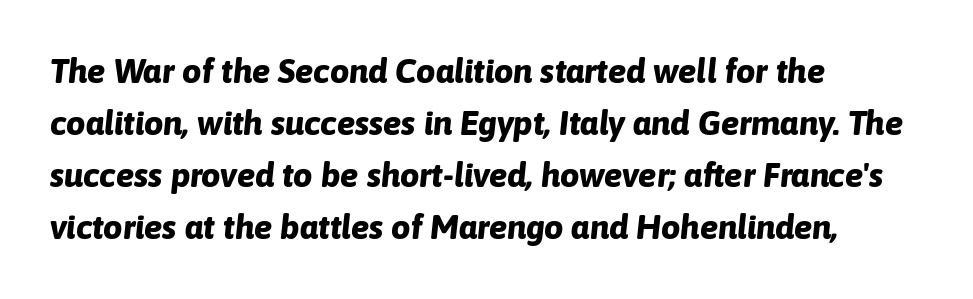
Q: Is the text bold? A: Yes.
Q: Is the text italic (slanted)? A: Yes, it leans right by about 6 degrees.
Q: Is the text underlined? A: No.
Q: How is the paragraph aligned? A: Left-aligned.
Q: Is the spacing between letters normal or unusually wide? A: Normal.
Q: Is the spacing between lines tight, normal or loose? A: Normal.
Q: Width (condensed, normal, or wide)? A: Normal.
Q: Stroke contrast? A: Low.
Q: x-height? A: Medium.
Q: Monospaced? A: No.
